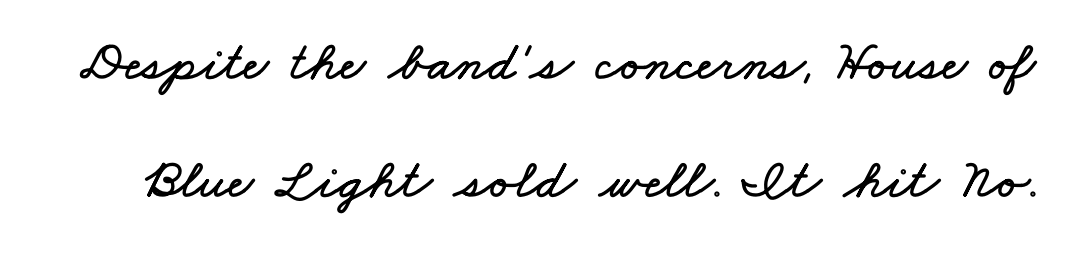
Q: Is the text underlined? A: No.
Q: Is the spacing between letters normal or unusually wide? A: Normal.
Q: Is the spacing between lines tight, normal or loose? A: Loose.
Q: Width (condensed, normal, or wide)? A: Wide.
Q: Stroke contrast? A: Low.
Q: x-height? A: Small.
Q: Monospaced? A: No.
